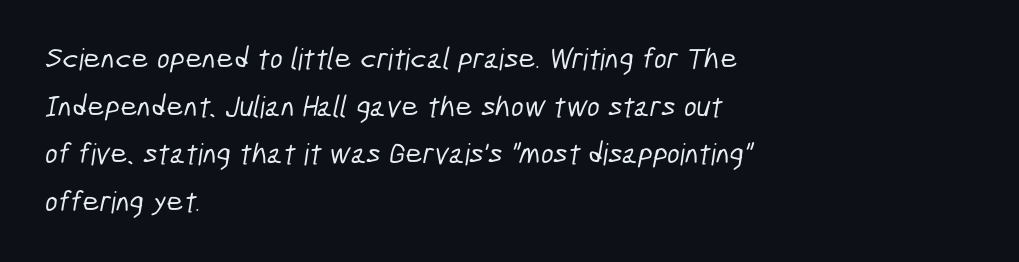
The image shows 30 px condensed sans-serif type; set left-aligned, normal line spacing (1.59x), normal letter spacing, not underlined; low stroke contrast and a medium x-height.
